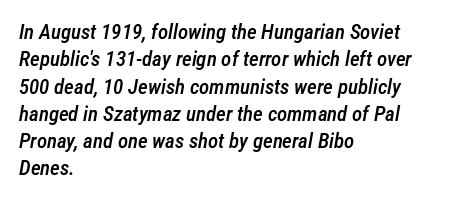
{"italic": "yes", "lean": "right", "slant_degrees": 12, "bold": "semi", "underline": "no", "align": "left", "line_spacing": "normal", "line_spacing_ratio": 1.3, "letter_spacing": "normal", "letter_spacing_em": 0.0, "glyph_px": 21}
